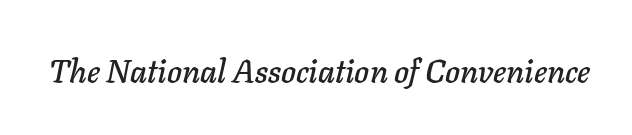
There is no visible air inserted between adjacent glyphs. These lines were composed using italics. Each letter keeps its own natural width here, so spacing adapts to shape. Letters rest on an invisible, unmarked baseline.
